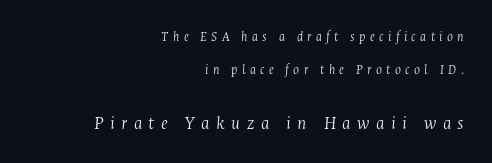
The composition opens small and finishes big. If you measured baseline to baseline, you'd find a long distance. Each word looks stretched out because of the extra space between its letters. Notice how the passage keeps a crisp vertical edge on the right only.
